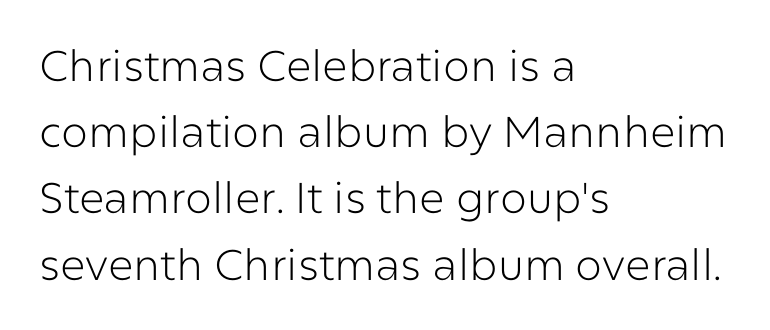
Q: Is the text bold? A: No.
Q: Is the text italic (slanted)? A: No, it is upright.
Q: Is the typeface a serif or a sans-serif typeface? A: Sans-serif.
Q: Is the text underlined? A: No.
Q: How is the paragraph aligned? A: Left-aligned.
Q: Is the spacing between letters normal or unusually wide? A: Normal.
Q: Is the spacing between lines tight, normal or loose? A: Normal.
Q: Width (condensed, normal, or wide)? A: Normal.
Q: Stroke contrast? A: Low.
Q: x-height? A: Medium.
Q: Monospaced? A: No.
